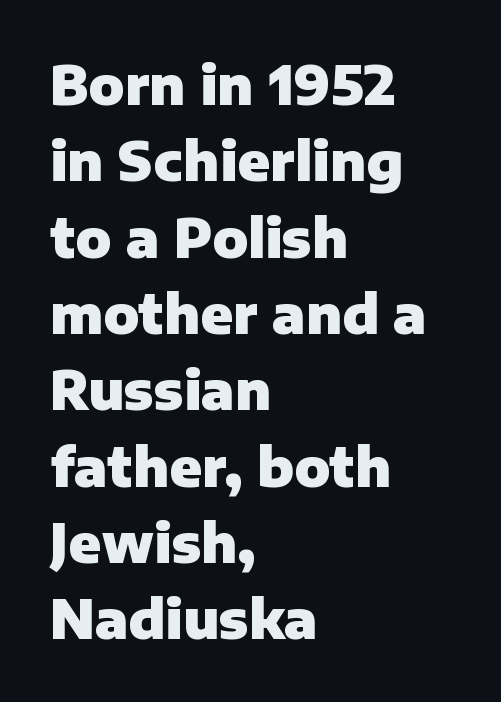
{"serif": "no", "italic": "no", "bold": "yes", "weight": "heavy", "width": "normal", "stroke_contrast": "low", "x_height": "medium", "monospaced": "no", "underline": "no", "align": "left", "line_spacing": "normal", "line_spacing_ratio": 1.44, "letter_spacing": "normal", "letter_spacing_em": 0.0, "glyph_px": 53}
